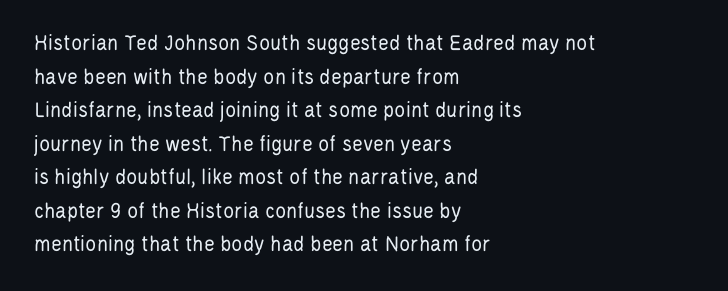
{"italic": "no", "bold": "no", "underline": "no", "align": "left", "line_spacing": "normal", "line_spacing_ratio": 1.46, "letter_spacing": "normal", "letter_spacing_em": 0.0, "glyph_px": 23}
